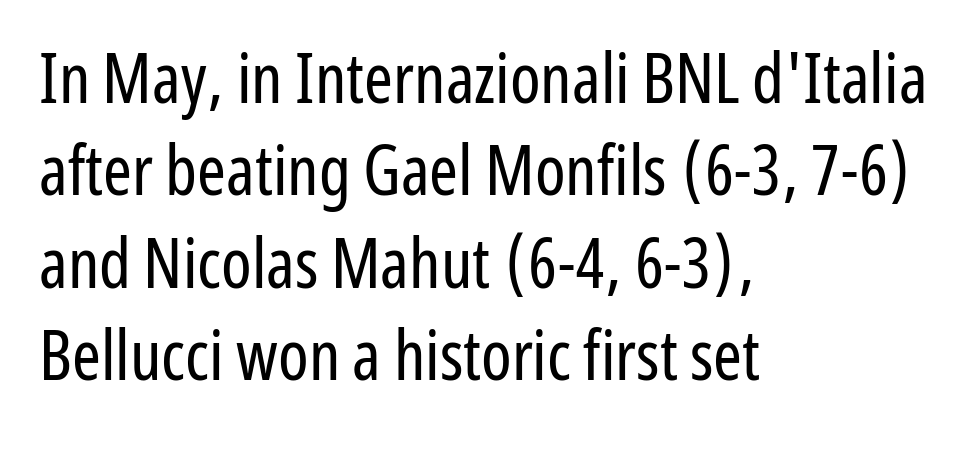
{"serif": "no", "italic": "no", "bold": "no", "weight": "regular", "width": "condensed", "stroke_contrast": "low", "x_height": "medium", "monospaced": "no", "underline": "no", "align": "left", "line_spacing": "normal", "line_spacing_ratio": 1.34, "letter_spacing": "normal", "letter_spacing_em": 0.0, "glyph_px": 69}
